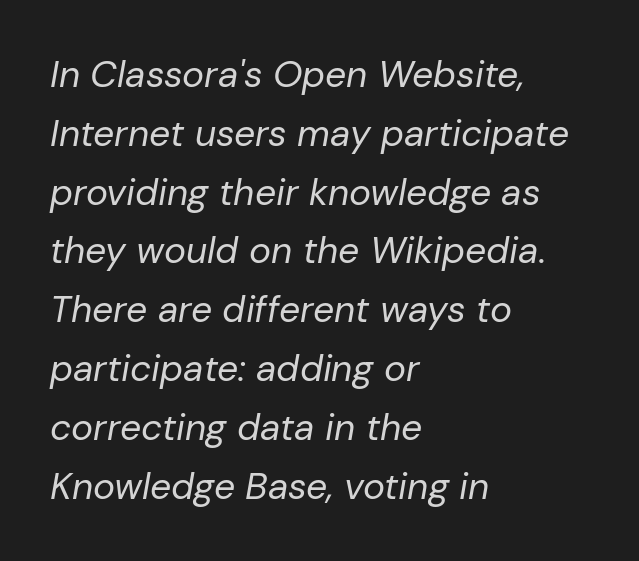
The image shows 37 px regular-weight type, italic (leaning right); set left-aligned, normal line spacing (1.59x), normal letter spacing, not underlined; low stroke contrast and a medium x-height.
